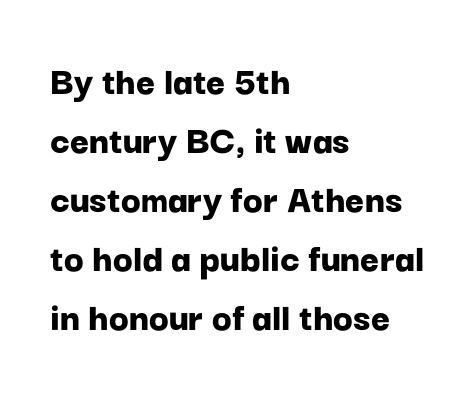
The image shows 41 px bold sans-serif type, upright; set left-aligned, normal line spacing (1.44x), normal letter spacing, not underlined; low stroke contrast and a medium x-height.
